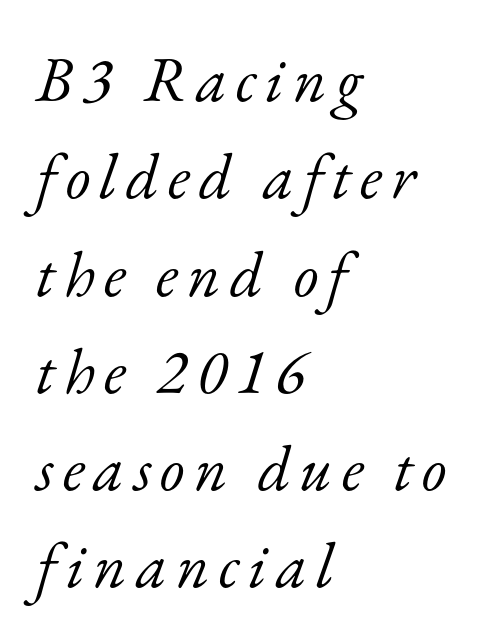
The image shows 64 px light serif type, italic (leaning right); set left-aligned, normal line spacing (1.52x), not underlined; low stroke contrast and a small x-height.
